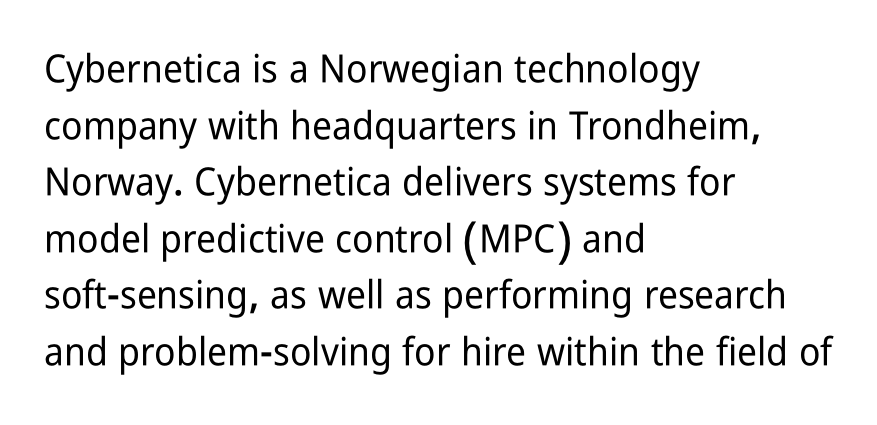
{"serif": "no", "italic": "no", "width": "condensed", "stroke_contrast": "low", "x_height": "medium", "monospaced": "no", "underline": "no", "align": "left", "line_spacing": "normal", "line_spacing_ratio": 1.45, "letter_spacing": "normal", "letter_spacing_em": 0.0, "glyph_px": 39}
